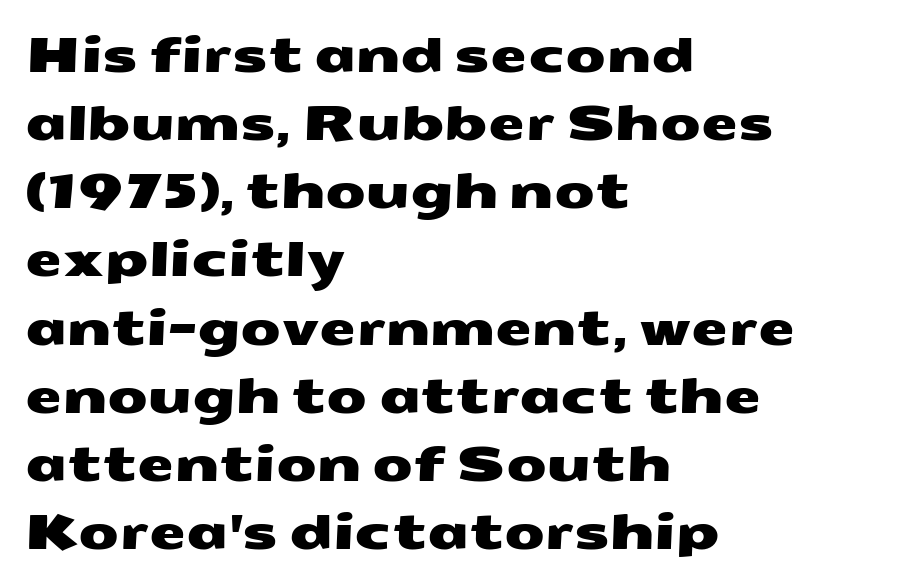
Q: Is the typeface a serif or a sans-serif typeface? A: Sans-serif.
Q: Is the text underlined? A: No.
Q: How is the paragraph aligned? A: Left-aligned.
Q: Is the spacing between letters normal or unusually wide? A: Normal.
Q: Is the spacing between lines tight, normal or loose? A: Normal.
Q: Width (condensed, normal, or wide)? A: Wide.
Q: Stroke contrast? A: Medium.
Q: x-height? A: Medium.
Q: Monospaced? A: No.
